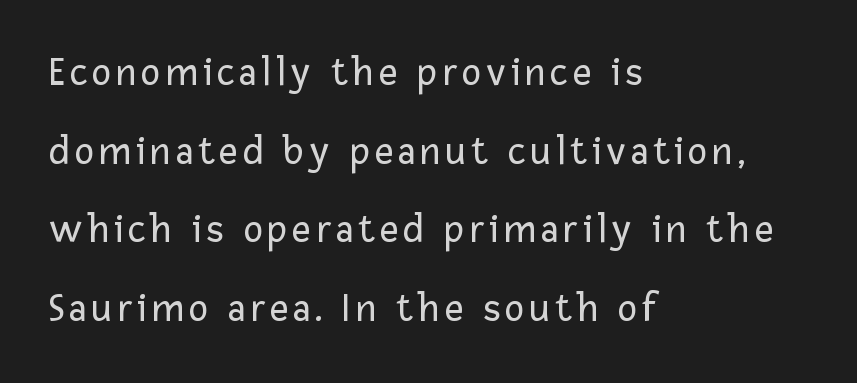
The image shows 41 px regular-weight sans-serif type, upright; set left-aligned, loose line spacing (1.92x), not underlined; low stroke contrast and a medium x-height.
